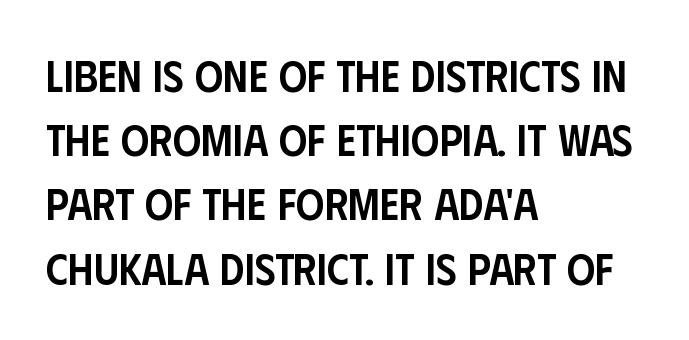
Does extra space separate the letters? No, they use regular spacing. The words here are not underlined. The paragraph shown leans on its left margin. Is there any slant? The stems are plumb. Spacing verdict: proportional, widths tailored to each character. The designer left line spacing at the default.
